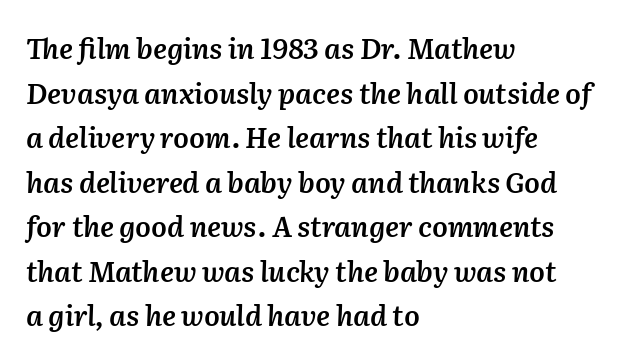
Q: Is the text bold? A: Semi-bold.
Q: Is the text italic (slanted)? A: Yes, it leans right by about 2 degrees.
Q: Is the text underlined? A: No.
Q: How is the paragraph aligned? A: Left-aligned.
Q: Is the spacing between letters normal or unusually wide? A: Normal.
Q: Is the spacing between lines tight, normal or loose? A: Normal.
Q: Width (condensed, normal, or wide)? A: Normal.
Q: Stroke contrast? A: Medium.
Q: x-height? A: Medium.
Q: Monospaced? A: No.
